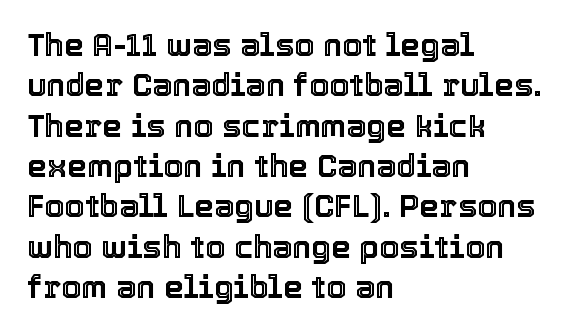
The image shows 32 px text type, upright; set left-aligned, normal line spacing (1.26x), normal letter spacing, not underlined; a medium x-height.
